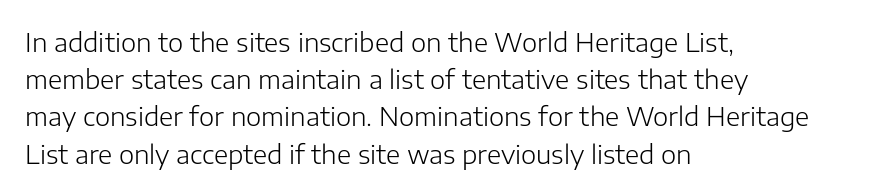
The rendering anchors every line to the left-hand side. A clean baseline with only descenders dipping below it. No chunkiness to these letters — they're not bold. Leading matches the norm, producing a regular column. Ascenders rise straight up at ninety degrees. Nobody touched the tracking dial on this one.
